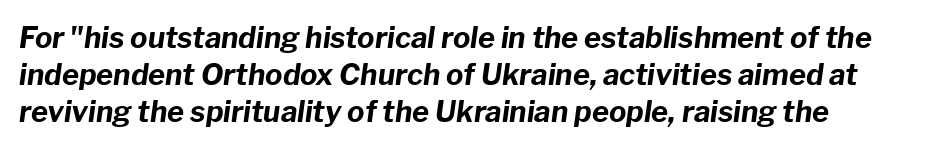
You could not count columns in this text — the font is proportionally spaced. You could call the tracking neutral — neither tight nor loose. The zone under the glyphs is completely vacant. Line starts are locked; line ends wander. This sample uses an oblique cut, with every glyph tilted off the vertical.
